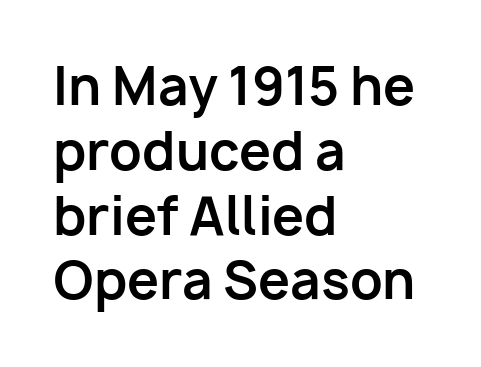
The image shows 51 px bold sans-serif type, upright; set left-aligned, normal line spacing (1.27x), normal letter spacing, not underlined; low stroke contrast and a medium x-height.
